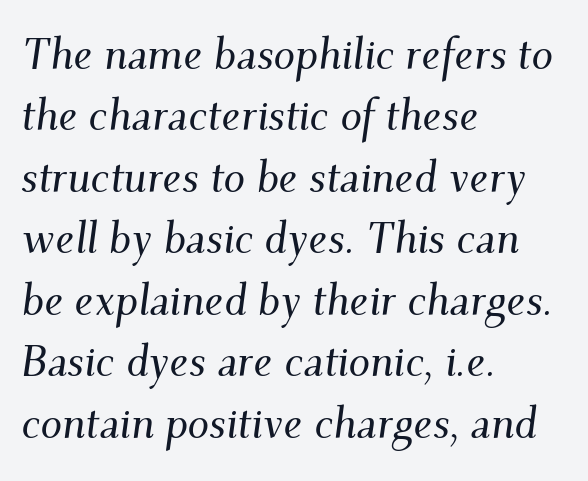
Q: Is the text italic (slanted)? A: Yes, it leans right by about 9 degrees.
Q: Is the typeface a serif or a sans-serif typeface? A: Serif.
Q: Is the text underlined? A: No.
Q: How is the paragraph aligned? A: Left-aligned.
Q: Is the spacing between letters normal or unusually wide? A: Normal.
Q: Is the spacing between lines tight, normal or loose? A: Normal.
Q: Width (condensed, normal, or wide)? A: Normal.
Q: Stroke contrast? A: Medium.
Q: x-height? A: Small.
Q: Monospaced? A: No.
